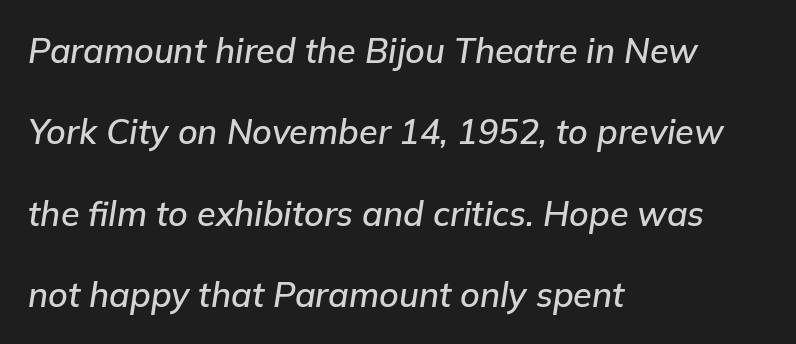
Each letter keeps its own natural width here, so spacing adapts to shape. The horizontal fit of the characters is conventional and even. Left-aligned paragraph, ragged on the right. Every character sits at an angle, as italics do. Quick note: interline space is abundant.
